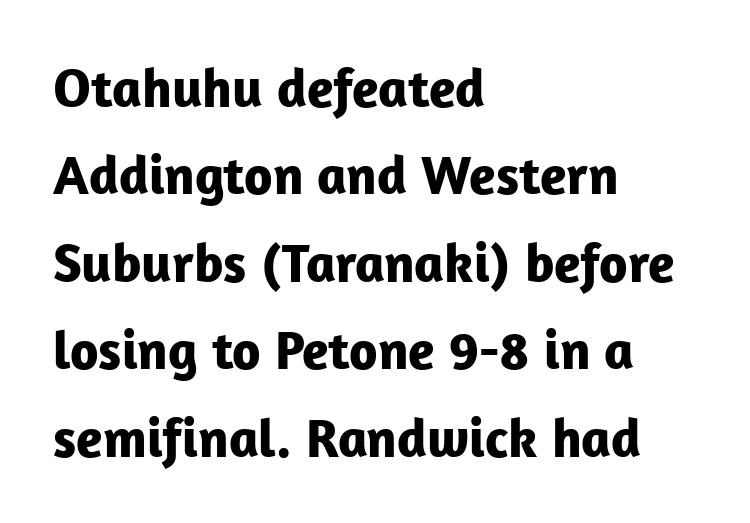
The image shows 55 px bold sans-serif type, upright; set left-aligned, normal line spacing (1.59x), normal letter spacing, not underlined; low stroke contrast and a medium x-height.
